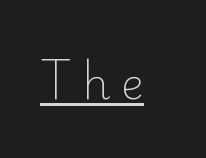
The image shows 43 px light serif type, upright; set unusually wide letter spacing (+0.25 em), underlined; low stroke contrast and a small x-height.
